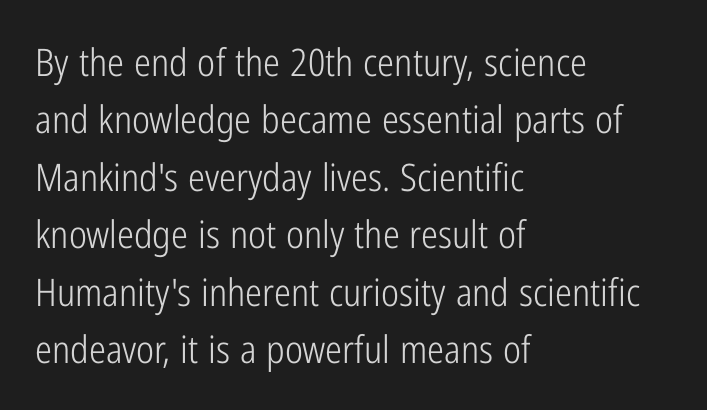
Q: Is the text bold? A: No.
Q: Is the text italic (slanted)? A: No, it is upright.
Q: Is the typeface a serif or a sans-serif typeface? A: Sans-serif.
Q: Is the text underlined? A: No.
Q: How is the paragraph aligned? A: Left-aligned.
Q: Is the spacing between letters normal or unusually wide? A: Normal.
Q: Is the spacing between lines tight, normal or loose? A: Normal.
Q: Width (condensed, normal, or wide)? A: Condensed.
Q: Stroke contrast? A: Low.
Q: x-height? A: Medium.
Q: Monospaced? A: No.
